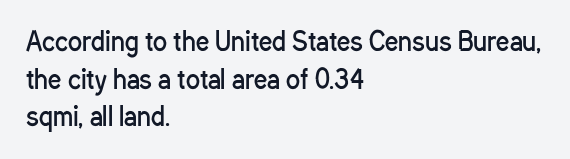
Q: Is the text bold? A: No.
Q: Is the text italic (slanted)? A: No, it is upright.
Q: Is the text underlined? A: No.
Q: How is the paragraph aligned? A: Left-aligned.
Q: Is the spacing between letters normal or unusually wide? A: Normal.
Q: Is the spacing between lines tight, normal or loose? A: Normal.
